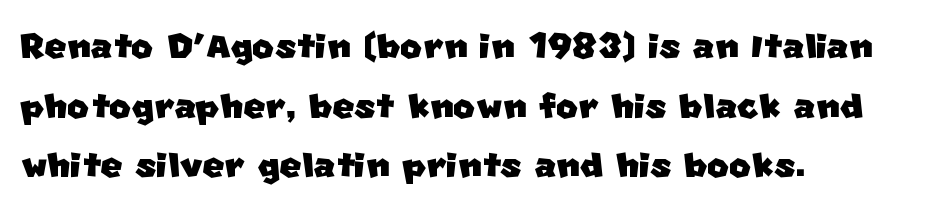
Nothing sits at the stroke ends, so this counts as sans-serif. Between one letter and the next there's only the usual sliver of space. A student would call this left alignment; a typographer would say flush left, rag right. This sample keeps an unexceptional amount of space between lines. Here the designer chose a conventional face with non-uniform glyph widths. Quick note: underline off.
